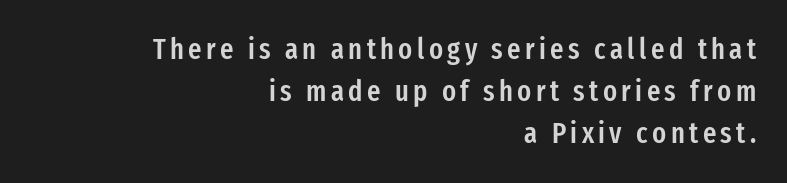
The image shows 29 px semibold, condensed sans-serif type, upright; set right-aligned, normal line spacing (1.45x), not underlined; low stroke contrast and a medium x-height.
